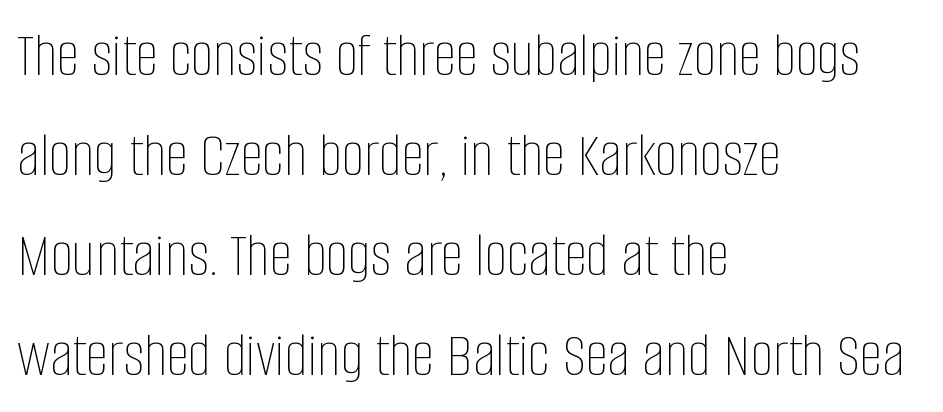
Q: Is the text bold? A: No.
Q: Is the text italic (slanted)? A: No, it is upright.
Q: Is the text underlined? A: No.
Q: How is the paragraph aligned? A: Left-aligned.
Q: Is the spacing between letters normal or unusually wide? A: Normal.
Q: Is the spacing between lines tight, normal or loose? A: Normal.
Q: Width (condensed, normal, or wide)? A: Condensed.
Q: Stroke contrast? A: Low.
Q: x-height? A: Large.
Q: Monospaced? A: No.
